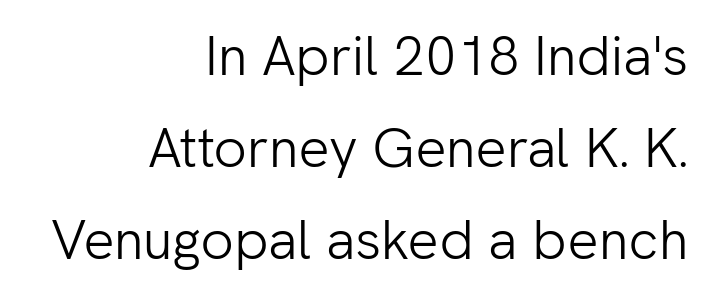
Q: Is the text bold? A: No.
Q: Is the text italic (slanted)? A: No, it is upright.
Q: Is the typeface a serif or a sans-serif typeface? A: Sans-serif.
Q: Is the text underlined? A: No.
Q: How is the paragraph aligned? A: Right-aligned.
Q: Is the spacing between letters normal or unusually wide? A: Normal.
Q: Is the spacing between lines tight, normal or loose? A: Normal.
Q: Width (condensed, normal, or wide)? A: Normal.
Q: Stroke contrast? A: Low.
Q: x-height? A: Medium.
Q: Monospaced? A: No.
